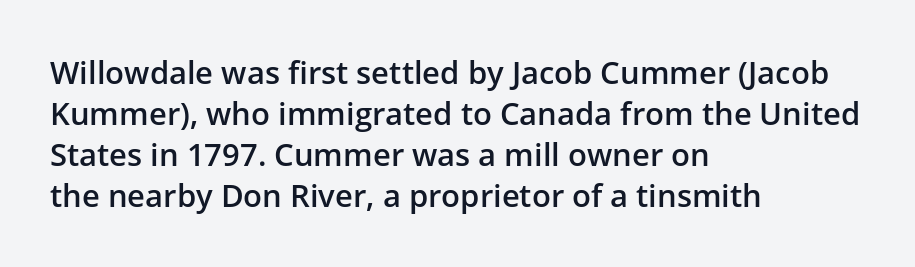
{"serif": "no", "italic": "no", "bold": "semi", "weight": "semibold", "width": "normal", "stroke_contrast": "low", "x_height": "medium", "monospaced": "no", "underline": "no", "align": "left", "line_spacing": "normal", "line_spacing_ratio": 1.32, "letter_spacing": "normal", "letter_spacing_em": 0.0, "glyph_px": 31}
